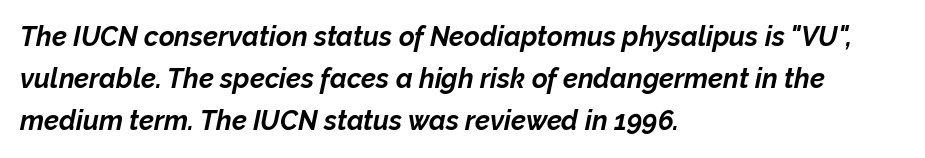
Q: Is the text bold? A: Yes.
Q: Is the text italic (slanted)? A: Yes, it leans right by about 12 degrees.
Q: Is the text underlined? A: No.
Q: How is the paragraph aligned? A: Left-aligned.
Q: Is the spacing between letters normal or unusually wide? A: Normal.
Q: Is the spacing between lines tight, normal or loose? A: Normal.
